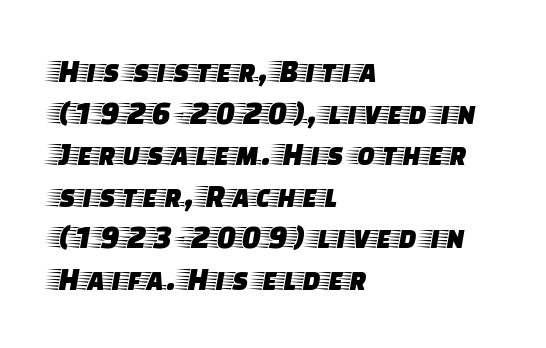
{"serif": "yes", "width": "wide", "stroke_contrast": "low", "x_height": "large", "monospaced": "no", "underline": "no", "align": "left", "line_spacing": "normal", "line_spacing_ratio": 1.26, "letter_spacing": "normal", "letter_spacing_em": 0.0, "glyph_px": 33}
